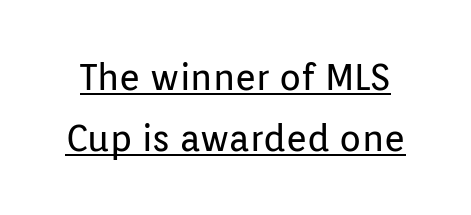
Q: Is the text bold? A: No.
Q: Is the text italic (slanted)? A: No, it is upright.
Q: Is the typeface a serif or a sans-serif typeface? A: Sans-serif.
Q: Is the text underlined? A: Yes.
Q: Is the spacing between letters normal or unusually wide? A: Normal.
Q: Is the spacing between lines tight, normal or loose? A: Normal.
Q: Width (condensed, normal, or wide)? A: Normal.
Q: Stroke contrast? A: Low.
Q: x-height? A: Medium.
Q: Monospaced? A: No.
